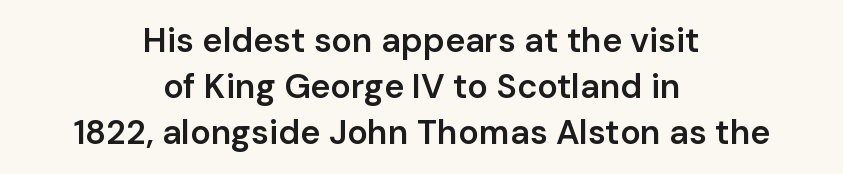
{"serif": "no", "italic": "no", "bold": "semi", "weight": "semibold", "width": "normal", "stroke_contrast": "low", "x_height": "medium", "monospaced": "no", "underline": "no", "align": "center", "line_spacing": "normal", "line_spacing_ratio": 1.36, "letter_spacing": "normal", "letter_spacing_em": 0.0, "glyph_px": 34}
